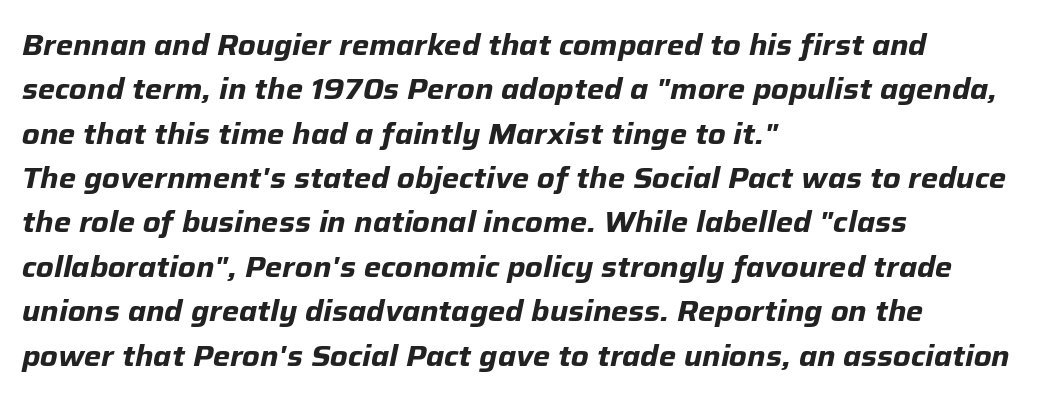
The image shows 29 px bold type, italic (leaning right); set left-aligned, normal line spacing (1.53x), normal letter spacing, not underlined; low stroke contrast and a medium x-height.
